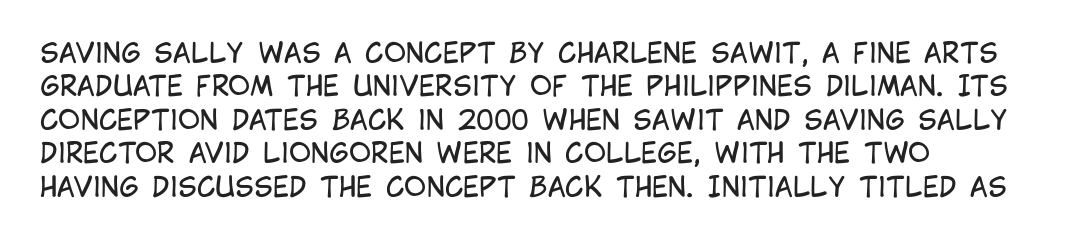
The image shows 27 px text type, upright; set left-aligned, line spacing 1.24x, normal letter spacing, not underlined.
